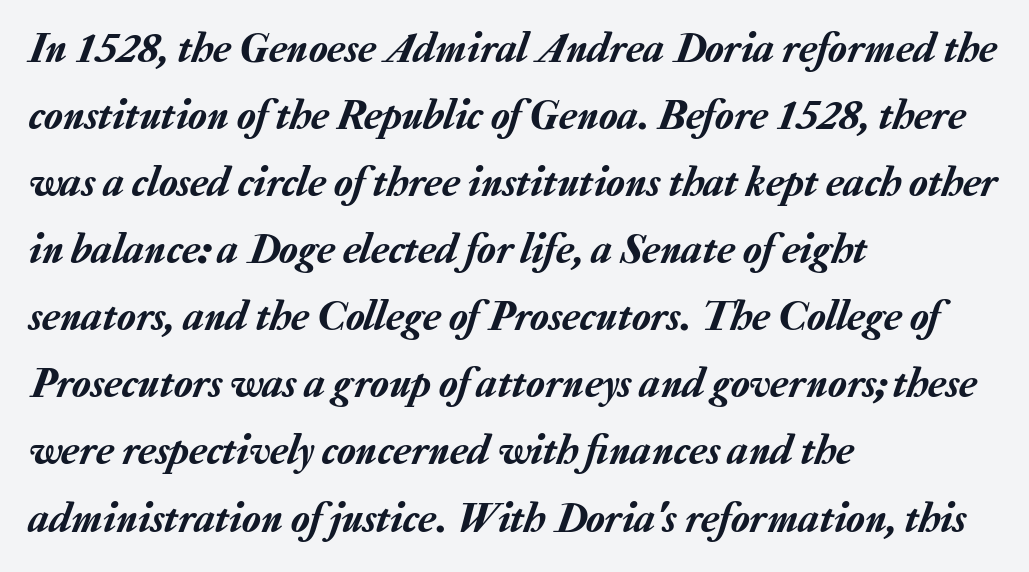
Q: Is the text italic (slanted)? A: Yes, it leans right by about 20 degrees.
Q: Is the text underlined? A: No.
Q: How is the paragraph aligned? A: Left-aligned.
Q: Is the spacing between letters normal or unusually wide? A: Normal.
Q: Is the spacing between lines tight, normal or loose? A: Normal.
Q: Width (condensed, normal, or wide)? A: Normal.
Q: Stroke contrast? A: Low.
Q: x-height? A: Medium.
Q: Monospaced? A: No.
